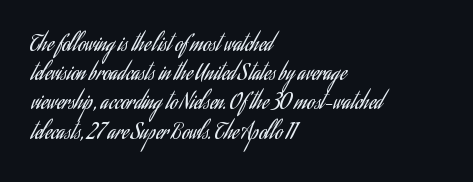
The image shows 21 px text type; set left-aligned, normal line spacing (1.39x), normal letter spacing, not underlined.
